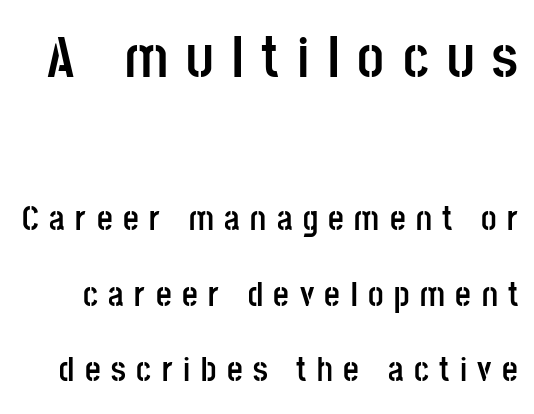
Q: Is the text bold? A: Yes.
Q: Is the text italic (slanted)? A: No, it is upright.
Q: Is the typeface a serif or a sans-serif typeface? A: Sans-serif.
Q: Is the text underlined? A: No.
Q: Is the spacing between letters normal or unusually wide? A: Unusually wide.
Q: Is the spacing between lines tight, normal or loose? A: Loose.
Q: Which block of text is set in a larger size, the first (top) or the second (bottom)? A: The first (top) one.
Q: Width (condensed, normal, or wide)? A: Condensed.
Q: Stroke contrast? A: Low.
Q: x-height? A: Large.
Q: Monospaced? A: No.
